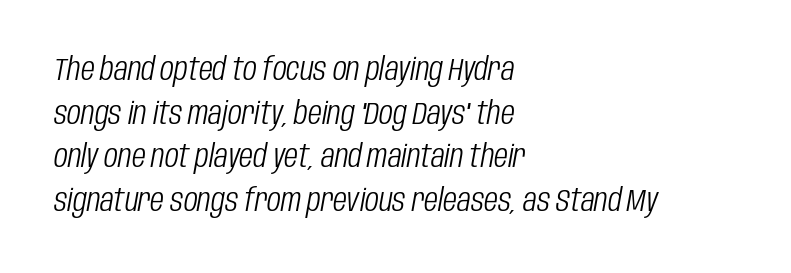
Each row of text sits above clean, open space. Visually the block forms a straight wall on the left and a jagged coastline on the right. Posture: slanted. Standard letterfit; no display-style spreading of the glyphs. Is this a fixed-width face? No — the glyphs have proportional, varying widths. The space between consecutive lines is moderate.
